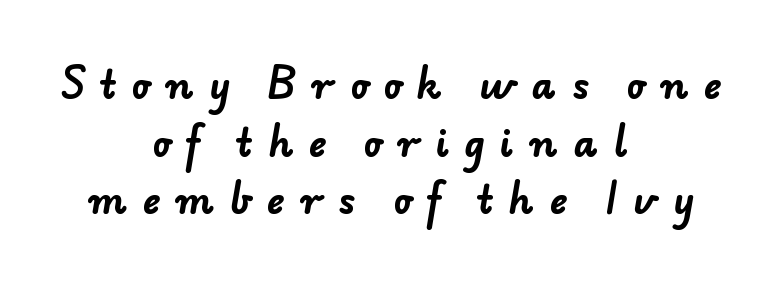
The image shows 37 px bold sans-serif type; set centered, normal line spacing (1.56x), unusually wide letter spacing (+0.42 em), not underlined; low stroke contrast and a small x-height.
